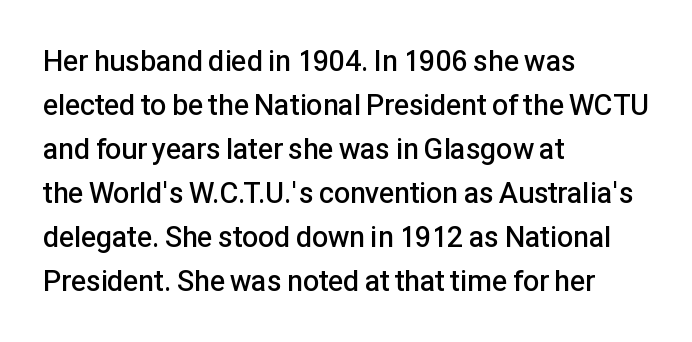
{"serif": "no", "italic": "no", "bold": "semi", "weight": "semibold", "width": "normal", "stroke_contrast": "low", "x_height": "medium", "monospaced": "no", "underline": "no", "align": "left", "line_spacing": "normal", "line_spacing_ratio": 1.52, "letter_spacing": "normal", "letter_spacing_em": 0.0, "glyph_px": 29}
